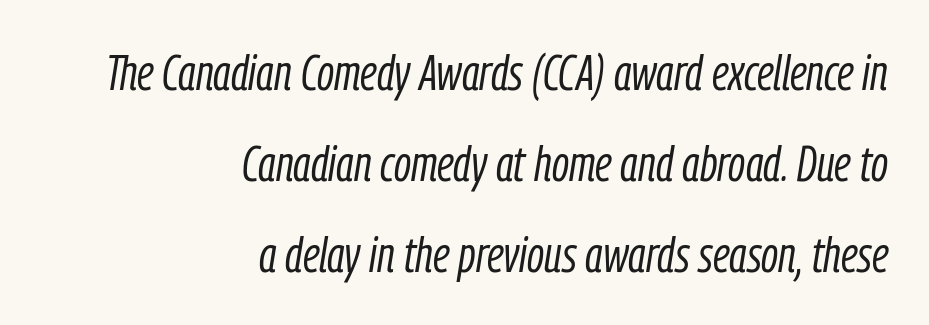
The image shows 50 px light, condensed type, italic (leaning right); set right-aligned, line spacing 1.82x, normal letter spacing, not underlined; low stroke contrast and a medium x-height.
